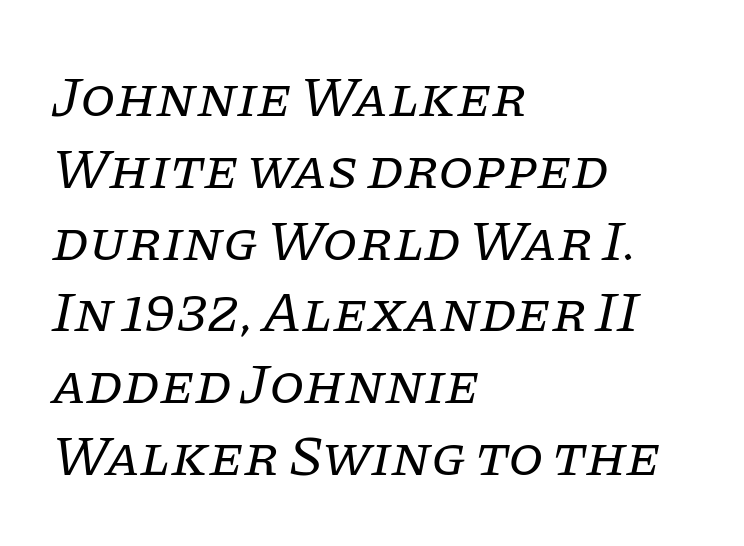
Bare-footed words on every line. Bold? No — there's no thickening of the strokes. This is oblique type, the kind used for emphasis or titles. The paragraph shown leans on its left margin. The rendering shows small feet on the letterforms — a serif design.
